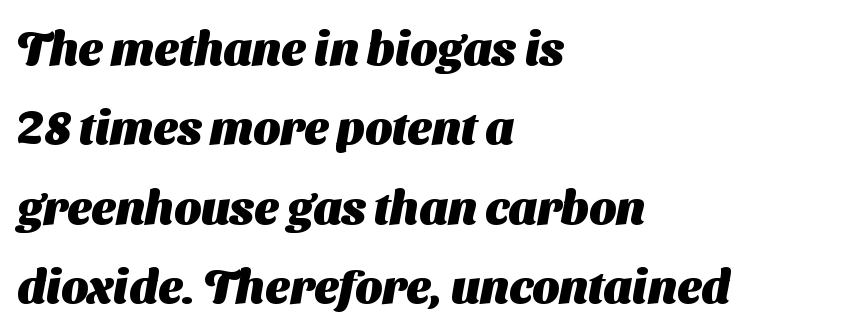
Q: Is the text bold? A: Yes.
Q: Is the typeface a serif or a sans-serif typeface? A: Sans-serif.
Q: Is the text underlined? A: No.
Q: How is the paragraph aligned? A: Left-aligned.
Q: Is the spacing between letters normal or unusually wide? A: Normal.
Q: Is the spacing between lines tight, normal or loose? A: Normal.
Q: Width (condensed, normal, or wide)? A: Normal.
Q: Stroke contrast? A: Medium.
Q: x-height? A: Medium.
Q: Monospaced? A: No.
